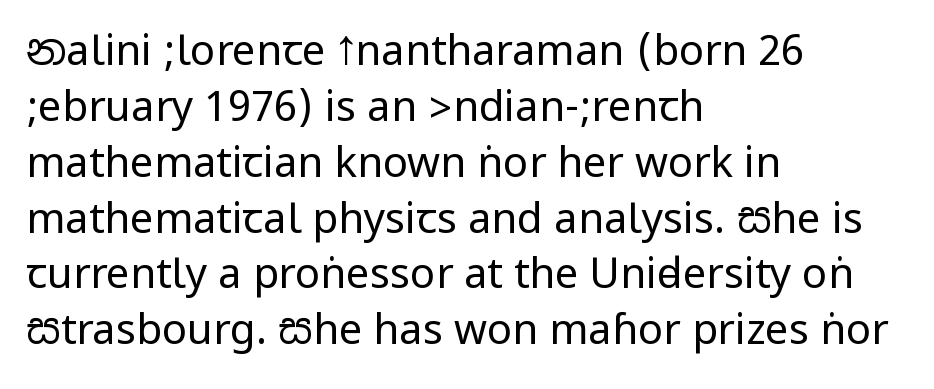
The image shows 42 px regular-weight, condensed sans-serif type, upright; set left-aligned, normal line spacing (1.33x), normal letter spacing, not underlined; low stroke contrast.
